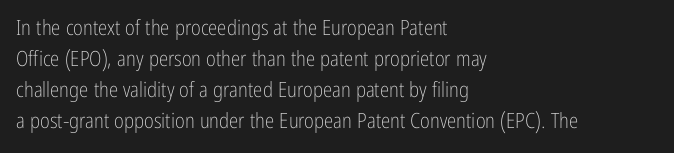
{"italic": "no", "bold": "no", "underline": "no", "align": "left", "line_spacing": "normal", "line_spacing_ratio": 1.47, "letter_spacing": "normal", "letter_spacing_em": 0.0, "glyph_px": 21}
